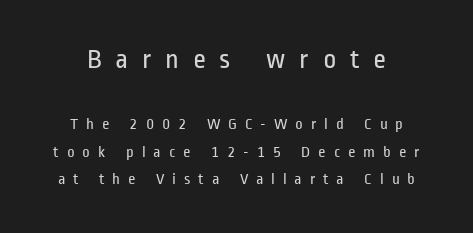
{"serif": "no", "italic": "no", "bold": "no", "weight": "regular", "width": "condensed", "stroke_contrast": "low", "x_height": "medium", "monospaced": "no", "underline": "no", "line_spacing_ratio": 1.73, "letter_spacing": "wide", "letter_spacing_em": 0.49, "larger_block": "first", "size_ratio": 1.75, "glyph_px": 28}
